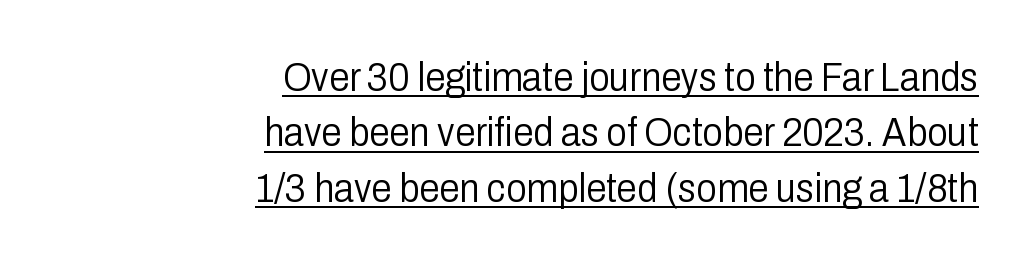
The image shows 41 px light, condensed sans-serif type, upright; set right-aligned, normal line spacing (1.35x), normal letter spacing, underlined; low stroke contrast and a medium x-height.
